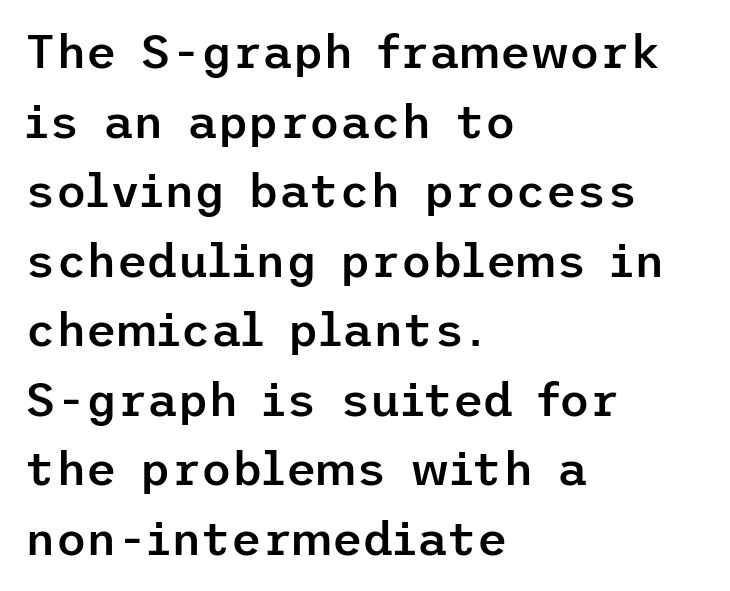
{"serif": "no", "italic": "no", "bold": "semi", "weight": "semibold", "width": "normal", "stroke_contrast": "low", "x_height": "medium", "underline": "no", "align": "left", "line_spacing": "normal", "line_spacing_ratio": 1.48, "letter_spacing": "normal", "letter_spacing_em": 0.0, "glyph_px": 47}
